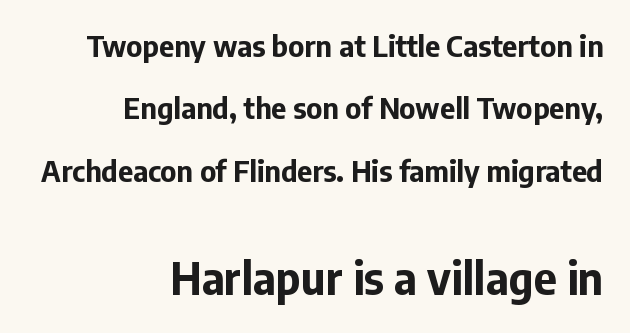
When letters stand straight like this, we call the style roman or upright. The sample has been set heavy, in full bold. Honestly, the rows look like they've been pulled way apart. These lines are rendered in a variable-pitch font.
